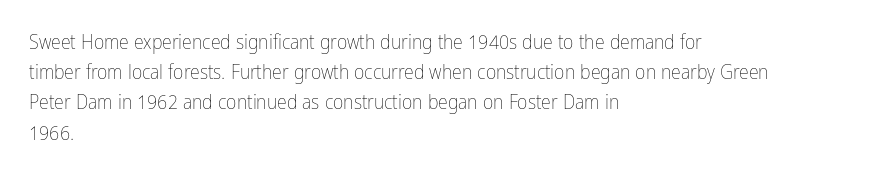
The image shows 20 px text type, upright; set left-aligned, normal line spacing (1.51x), normal letter spacing, not underlined.
